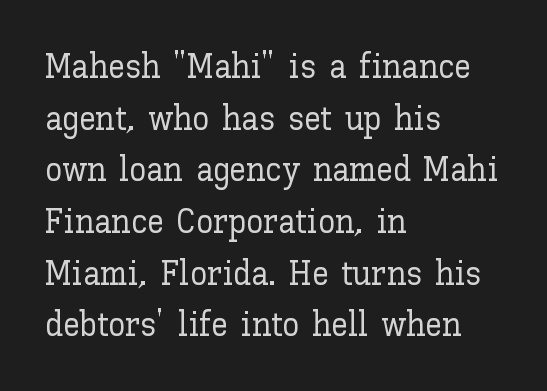
Q: Is the text italic (slanted)? A: No, it is upright.
Q: Is the text underlined? A: No.
Q: How is the paragraph aligned? A: Left-aligned.
Q: Is the spacing between letters normal or unusually wide? A: Normal.
Q: Is the spacing between lines tight, normal or loose? A: Normal.
Q: Width (condensed, normal, or wide)? A: Normal.
Q: Stroke contrast? A: Low.
Q: x-height? A: Medium.
Q: Monospaced? A: No.
